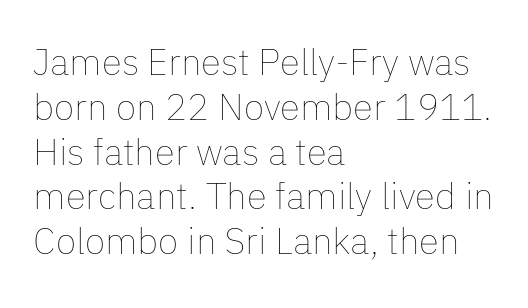
Nothing unusual about the tracking: characters are spaced as the font intends. The compositor pushed each line to the left boundary. The font sits on the lighter half of the weight spectrum, regular included. Think of a printed novel: that variable character pitch is what you see here. These lines were composed using upright roman letters. No word sits above an underline.
